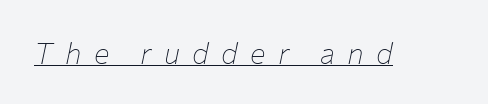
Caption: expanded tracking, letters set apart. The letters advance in unequal steps, a hallmark of proportional type. No heavy texture on the line: the type isn't bold. The whole block is typeset with a tilt.
